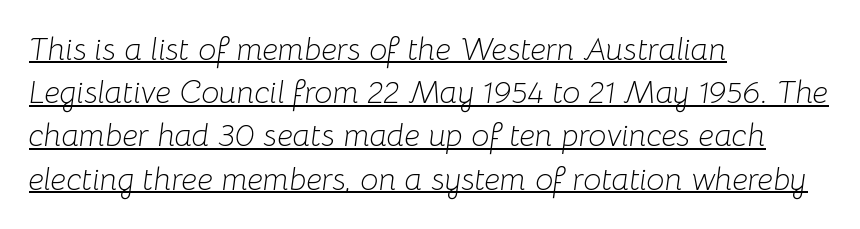
The text carries the slant typical of an italic or oblique font. Line starts are locked; line ends wander. Rows of type keep a routine distance in the vertical direction. Each word holds together tightly as a unit, with standard inter-letter gaps. The lettering is marked with a stroke running underneath it. Stroke thickness stays within the range of a standard reading face or lighter.
